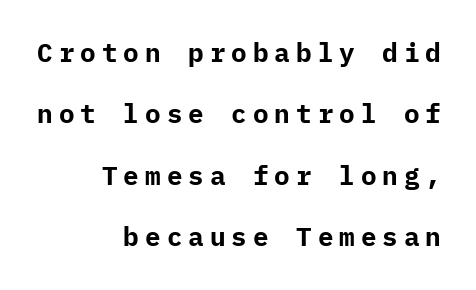
{"italic": "no", "bold": "yes", "underline": "no", "align": "right", "line_spacing": "loose", "line_spacing_ratio": 2.36, "letter_spacing": "wide", "letter_spacing_em": 0.23, "glyph_px": 26}
